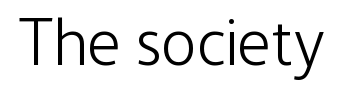
Q: Is the text bold? A: No.
Q: Is the text italic (slanted)? A: No, it is upright.
Q: Is the typeface a serif or a sans-serif typeface? A: Sans-serif.
Q: Is the text underlined? A: No.
Q: Is the spacing between letters normal or unusually wide? A: Normal.
Q: Width (condensed, normal, or wide)? A: Condensed.
Q: Stroke contrast? A: Low.
Q: x-height? A: Medium.
Q: Monospaced? A: No.
